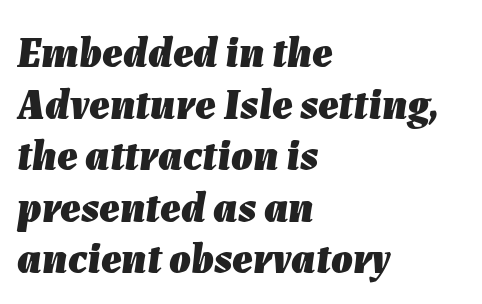
How heavy is the stroke? Heavy — this is a bold. Descenders hang freely into open space. Notice how the passage keeps a crisp vertical edge on the left only. Quick note: italic. Standard letterfit; no display-style spreading of the glyphs. Proportional: the letters do not fall into vertical columns.
